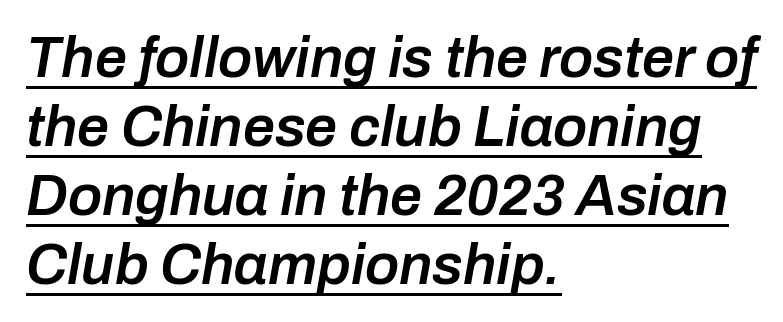
Q: Is the text bold? A: Semi-bold.
Q: Is the text italic (slanted)? A: Yes, it leans right by about 10 degrees.
Q: Is the text underlined? A: Yes.
Q: How is the paragraph aligned? A: Left-aligned.
Q: Is the spacing between letters normal or unusually wide? A: Normal.
Q: Width (condensed, normal, or wide)? A: Normal.
Q: Stroke contrast? A: Low.
Q: x-height? A: Medium.
Q: Monospaced? A: No.
